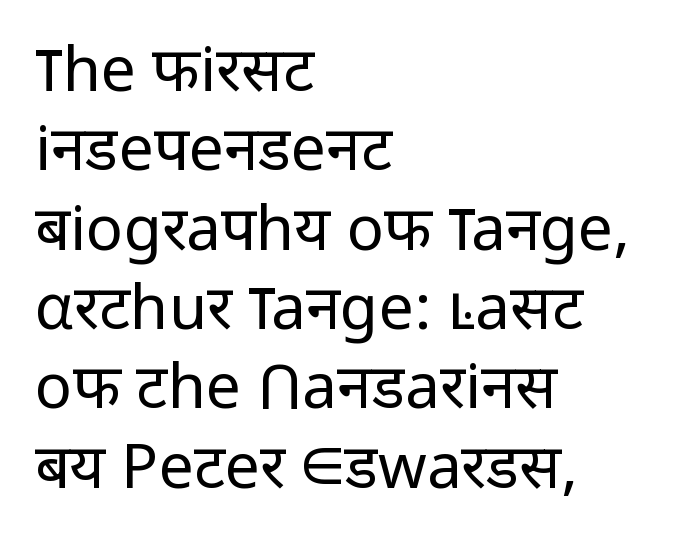
Q: Is the text bold? A: No.
Q: Is the text italic (slanted)? A: No, it is upright.
Q: Is the typeface a serif or a sans-serif typeface? A: Sans-serif.
Q: Is the text underlined? A: No.
Q: How is the paragraph aligned? A: Left-aligned.
Q: Is the spacing between letters normal or unusually wide? A: Normal.
Q: Is the spacing between lines tight, normal or loose? A: Normal.
Q: Width (condensed, normal, or wide)? A: Normal.
Q: Stroke contrast? A: Low.
Q: x-height? A: Medium.
Q: Monospaced? A: No.
